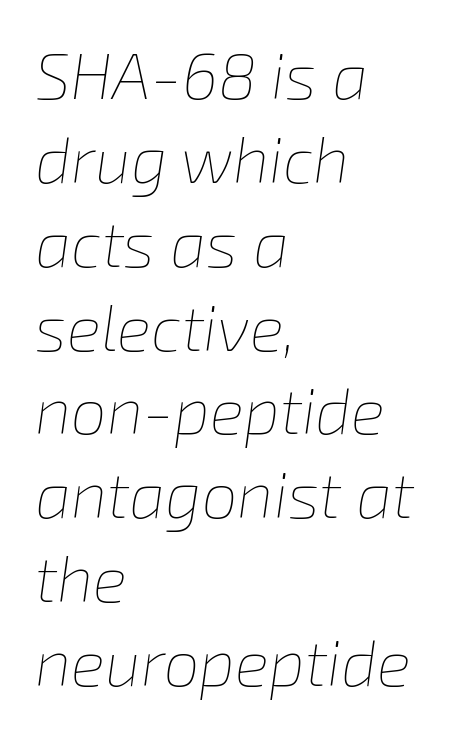
Q: Is the text bold? A: No.
Q: Is the text italic (slanted)? A: Yes, it leans right by about 8 degrees.
Q: Is the text underlined? A: No.
Q: How is the paragraph aligned? A: Left-aligned.
Q: Is the spacing between letters normal or unusually wide? A: Normal.
Q: Is the spacing between lines tight, normal or loose? A: Normal.
Q: Width (condensed, normal, or wide)? A: Normal.
Q: Stroke contrast? A: Low.
Q: x-height? A: Medium.
Q: Monospaced? A: No.
